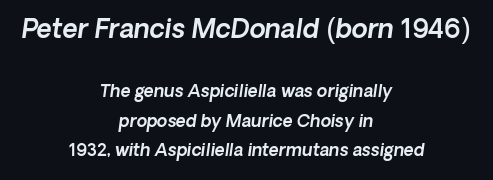
Characters follow at the spacing the type designer built in. Caption: multi-line text, centered on the measure. Just letters on the line, the space beneath them empty. Visually, the top section dominates because its glyphs are scaled up.
